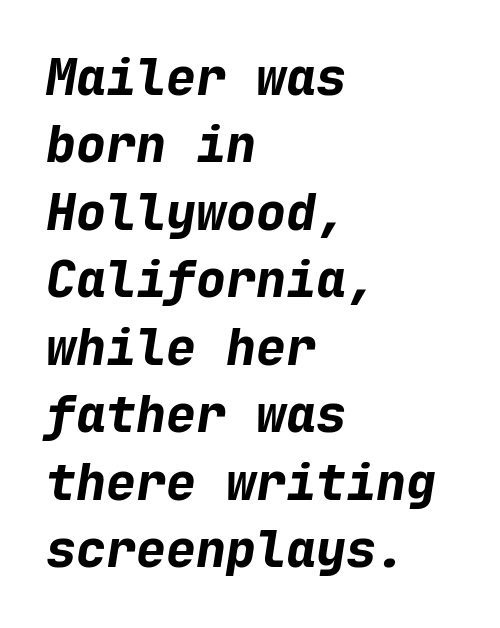
Baseline-to-baseline distance is the conventional proportion of letter height. Here the designer chose a console-style face with uniform glyph widths. Plenty of ink on the page — the face is bold. Type without underlining. An italicized treatment has been applied to the whole sample. The lines are quadded left.
